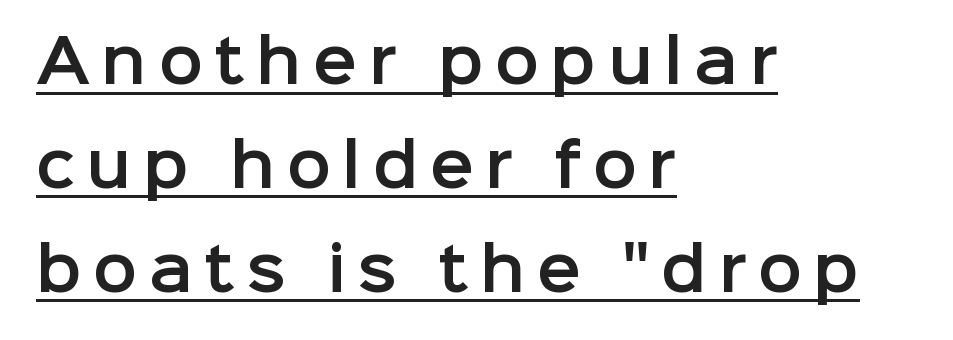
I'd call this a sans setting — the letters go barefoot. Descenders here cross a horizontal rule under the line. The lettering stays uniformly vertical, giving the passage a roman look. Proportional: the letters do not fall into vertical columns. These lines stack with their left ends in a neat column.
